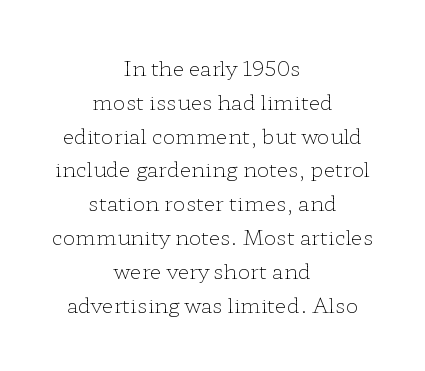
A quiet, ordinary-to-light weight characterises the typeface. Compared with typical paragraphs, the rows here are spaced about the same. This sample uses an upright cut, with every glyph sitting square on the baseline. The rendering positions every line midway between the sides. Any mark beneath the type? The region is blank. Letter spacing: default.
